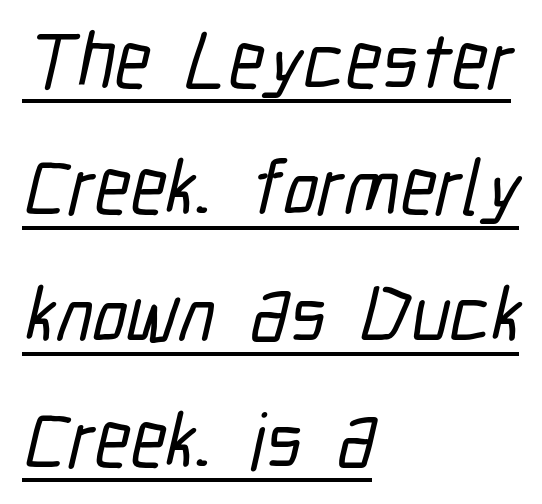
The image shows 79 px condensed sans-serif type; set left-aligned, normal line spacing (1.6x), normal letter spacing, underlined; low stroke contrast and a medium x-height.
